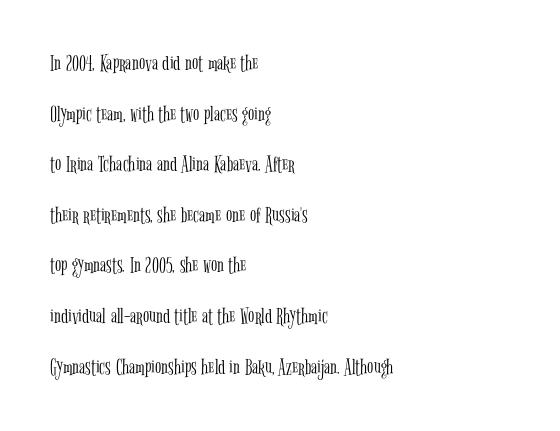
A bare baseline throughout the passage. Interline gaps are noticeably wide in this sample. Leftover space on each line is placed entirely after the last word. This rendering leaves character spacing at its baseline value.
